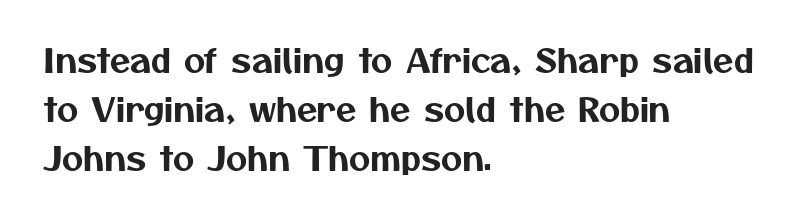
The image shows 33 px sans-serif type; set left-aligned, normal line spacing (1.48x), normal letter spacing, not underlined; medium stroke contrast and a medium x-height.
